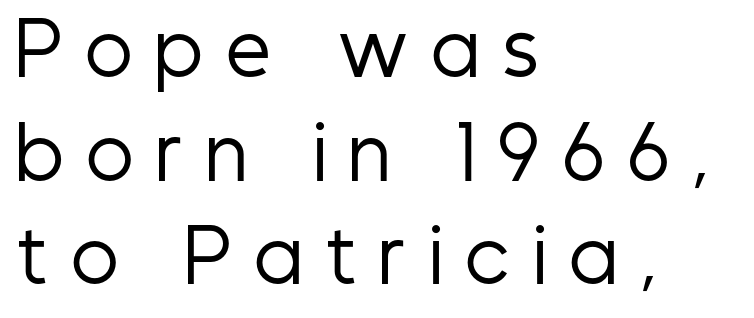
Does the type have serifs? No, each stem ends abruptly. Interline gaps are of average width in this sample. It's the straight-up-and-down kind of type. Someone cranked the tracking dial way up on this one. The paragraph shown leans on its left margin. Check the space under the baseline: it is left empty.
